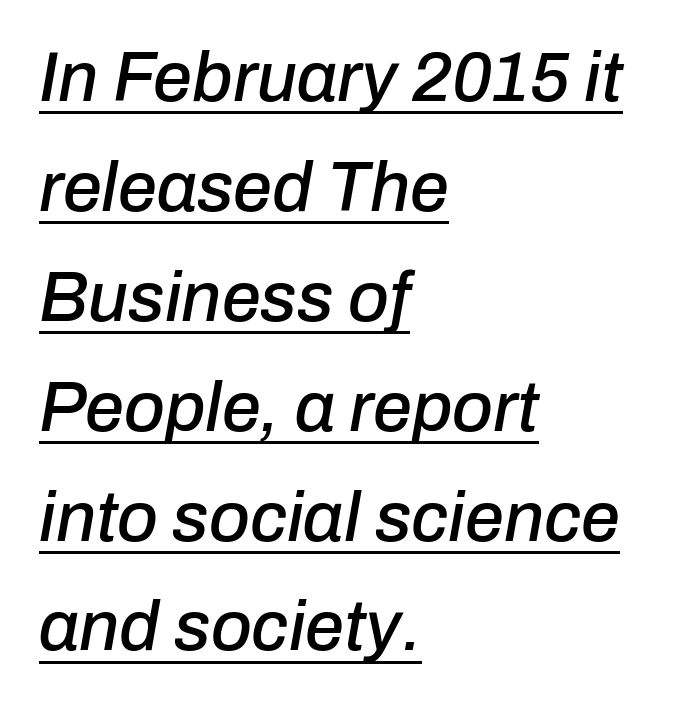
The passage shown is underscored from start to finish. The text carries the slant typical of an italic or oblique font. The letters advance in unequal steps, a hallmark of proportional type. Students, note that the glyphs here touch the page at normal intervals. The lines are quadded left.
